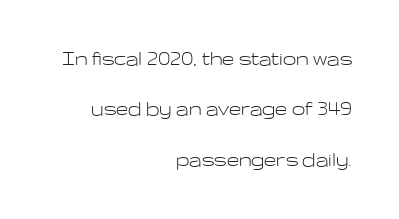
Q: Is the text bold? A: No.
Q: Is the text italic (slanted)? A: No, it is upright.
Q: Is the text underlined? A: No.
Q: How is the paragraph aligned? A: Right-aligned.
Q: Is the spacing between letters normal or unusually wide? A: Normal.
Q: Is the spacing between lines tight, normal or loose? A: Loose.
